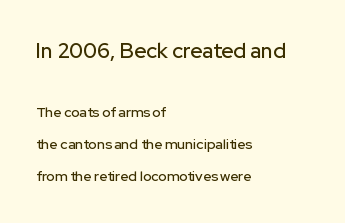
Q: Is the text italic (slanted)? A: No, it is upright.
Q: Is the text underlined? A: No.
Q: How is the paragraph aligned? A: Left-aligned.
Q: Is the spacing between letters normal or unusually wide? A: Normal.
Q: Is the spacing between lines tight, normal or loose? A: Loose.
Q: Which block of text is set in a larger size, the first (top) or the second (bottom)? A: The first (top) one.
